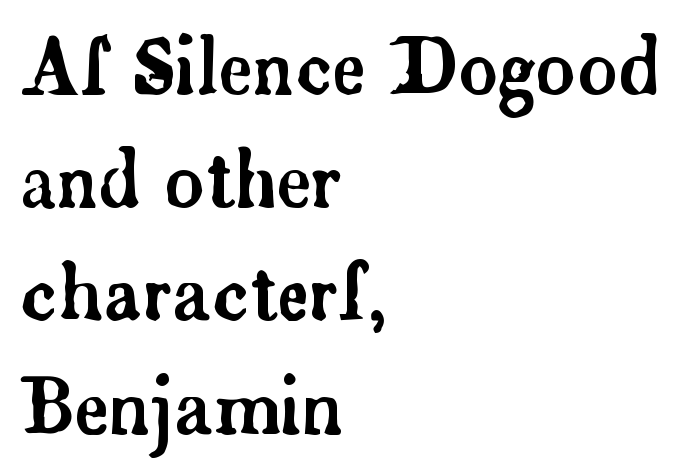
Q: Is the text italic (slanted)? A: No, it is upright.
Q: Is the typeface a serif or a sans-serif typeface? A: Serif.
Q: Is the text underlined? A: No.
Q: How is the paragraph aligned? A: Left-aligned.
Q: Is the spacing between letters normal or unusually wide? A: Normal.
Q: Is the spacing between lines tight, normal or loose? A: Normal.
Q: Width (condensed, normal, or wide)? A: Normal.
Q: Stroke contrast? A: Low.
Q: x-height? A: Small.
Q: Monospaced? A: No.
